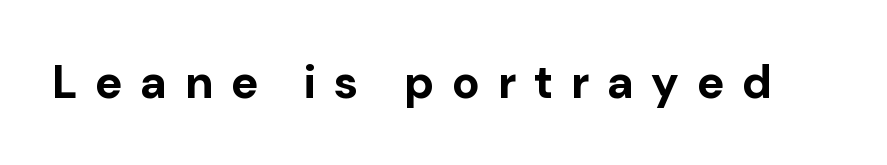
The image shows 46 px bold sans-serif type, upright; set unusually wide letter spacing (+0.39 em), not underlined; low stroke contrast and a medium x-height.
